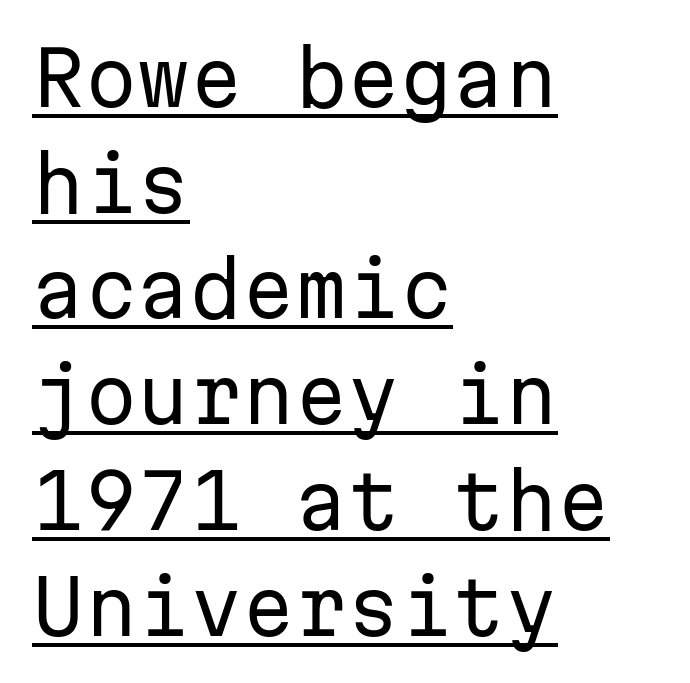
{"serif": "no", "italic": "no", "bold": "no", "weight": "regular", "width": "normal", "stroke_contrast": "low", "x_height": "medium", "monospaced": "yes", "underline": "yes", "align": "left", "line_spacing": "normal", "line_spacing_ratio": 1.41, "letter_spacing": "normal", "letter_spacing_em": 0.0, "glyph_px": 75}
